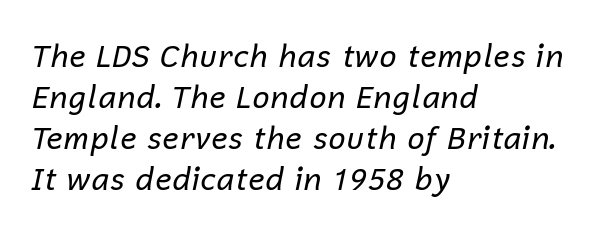
{"italic": "yes", "lean": "right", "slant_degrees": 12, "bold": "no", "weight": "regular", "width": "normal", "stroke_contrast": "low", "x_height": "medium", "monospaced": "no", "underline": "no", "align": "left", "line_spacing": "normal", "line_spacing_ratio": 1.32, "letter_spacing": "normal", "letter_spacing_em": 0.0, "glyph_px": 31}
